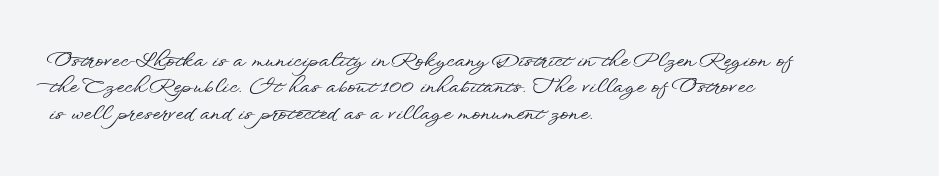
Q: Is the text italic (slanted)? A: Yes.
Q: Is the text underlined? A: No.
Q: How is the paragraph aligned? A: Left-aligned.
Q: Is the spacing between letters normal or unusually wide? A: Normal.
Q: Is the spacing between lines tight, normal or loose? A: Normal.
